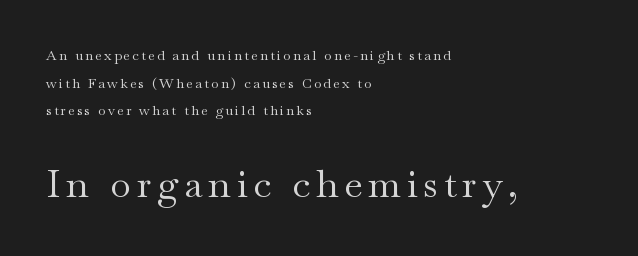
A student would notice the bottom passage is typeset larger than what precedes it. A classic flush-left, rag-right setting is used for this passage. The letters look calm and open, with moderate or lighter stems. Characters remain perfectly vertical along every line.
